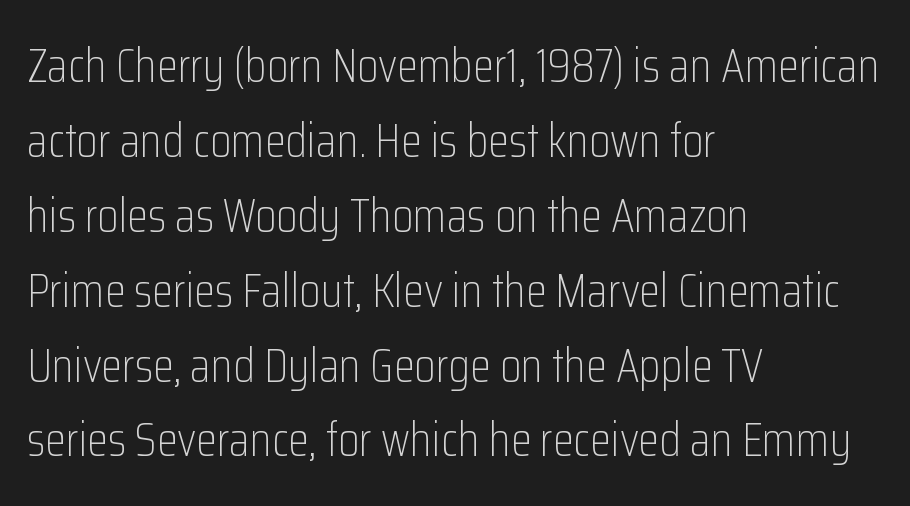
Honestly, the letter spacing is just normal — you wouldn't notice it. Is this a fixed-width face? No — the glyphs have proportional, varying widths. Clear beneath every line of the passage. The typesetting does not lean heavy: it is not bold. One glance says typical: line gaps are just what's usual.
